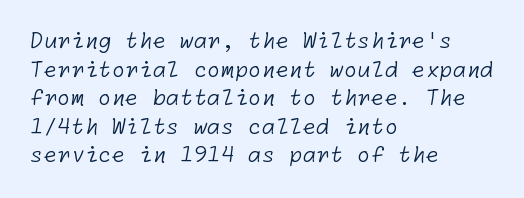
Characters follow at the spacing the type designer built in. These lines stack with their left ends in a neat column. The strip under each line holds only bare page. Each stroke keeps to a modest, everyday thickness or less.
